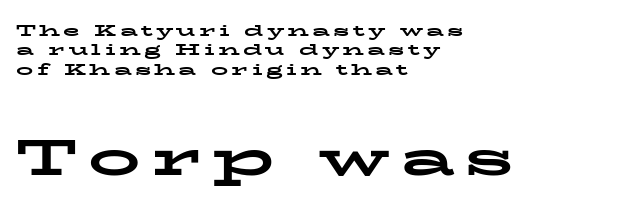
The glyphs are unaccompanied by any horizontal stroke below them. Look at the bottom of the vertical strokes: they flare into serifs here. This sample has the flowing, uneven cadence of proportional lettering. Baseline-to-baseline distance is barely more than the letter height. These lines have a slow, spaced-out rhythm from letter to letter. The rendering uses a bold face; every stroke is thick and dark.
